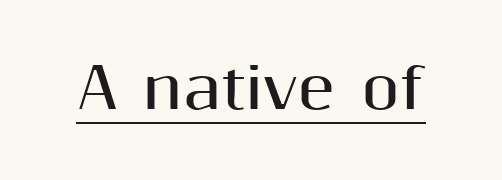
The typesetter has applied underlining to the passage shown. Short note: letters normally spaced. Every letter is thick-stroked: bold, no question. Classification — sans serif.
